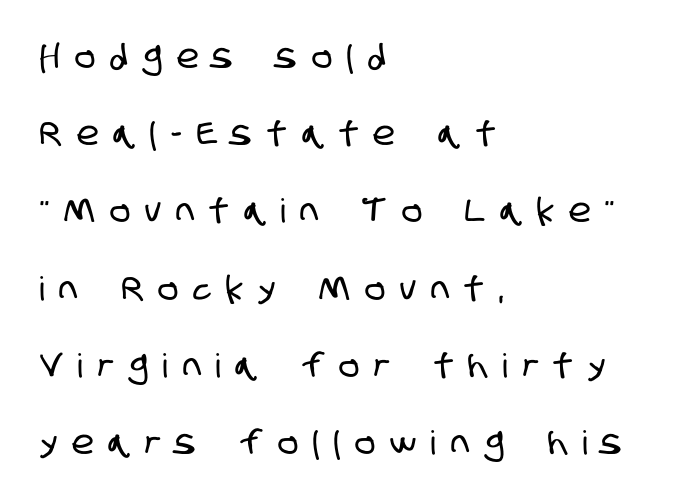
The image shows 33 px condensed sans-serif type; set left-aligned, loose line spacing (2.34x), unusually wide letter spacing (+0.46 em), not underlined; low stroke contrast and a large x-height.
